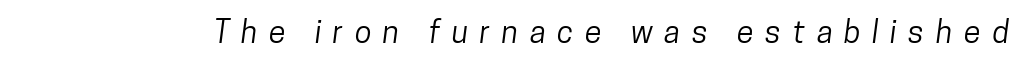
The image shows 31 px condensed sans-serif type; set unusually wide letter spacing (+0.37 em), not underlined; low stroke contrast and a medium x-height.
